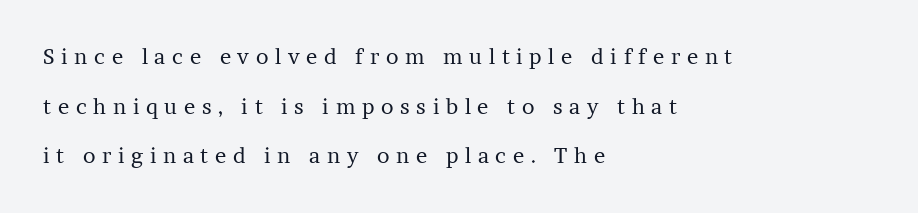
Q: Is the text bold? A: No.
Q: Is the text italic (slanted)? A: No, it is upright.
Q: Is the text underlined? A: No.
Q: How is the paragraph aligned? A: Left-aligned.
Q: Is the spacing between letters normal or unusually wide? A: Unusually wide.
Q: Is the spacing between lines tight, normal or loose? A: Loose.
